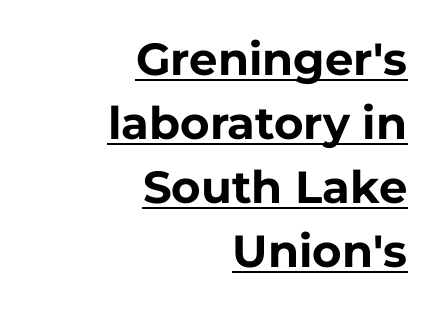
{"serif": "no", "italic": "no", "bold": "yes", "weight": "bold", "width": "normal", "stroke_contrast": "low", "x_height": "medium", "monospaced": "no", "underline": "yes", "align": "right", "line_spacing": "normal", "line_spacing_ratio": 1.42, "letter_spacing": "normal", "letter_spacing_em": 0.0, "glyph_px": 45}
